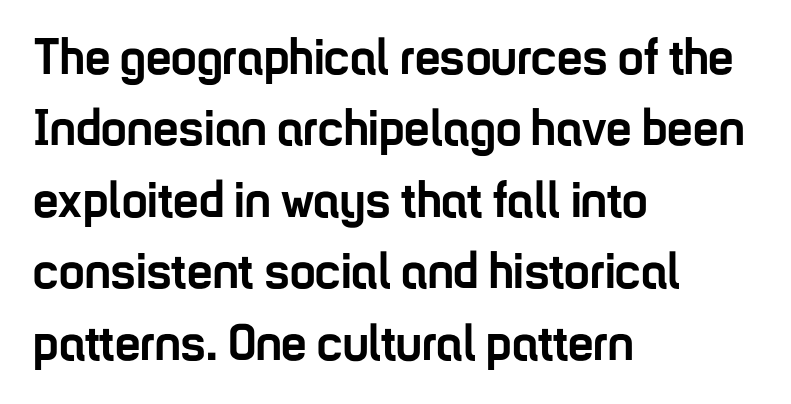
You could not count columns in this text — the font is proportionally spaced. A bare baseline throughout the passage. I'd describe the lettering as bold — thick and assertive. Notice how descenders clear the ascenders below comfortably — that's standard leading. Glyph-to-glyph distance matches everyday printed text.
